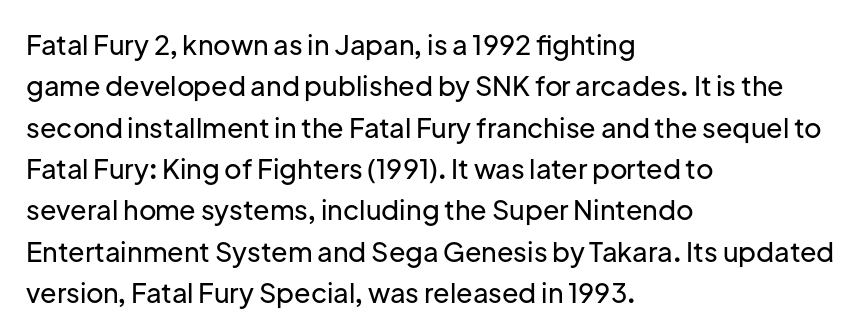
Successive baselines arrive at the customary interval. Short and long lines alike share a common starting point at left. Italic: no, the glyphs are upright roman. Short note: letters normally spaced. Quick note: underline off.
